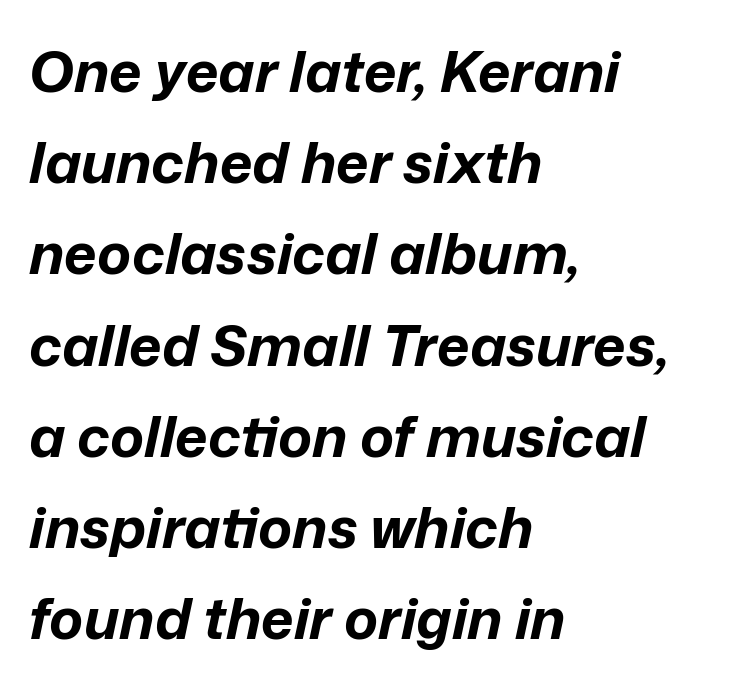
No word sits above an underline. This rendering leaves character spacing at its baseline value. Strong, thick strokes mark this as bold type. It's the slanting kind of type. Is this a fixed-width face? No — the glyphs have proportional, varying widths. The paragraph shown leans on its left margin.
